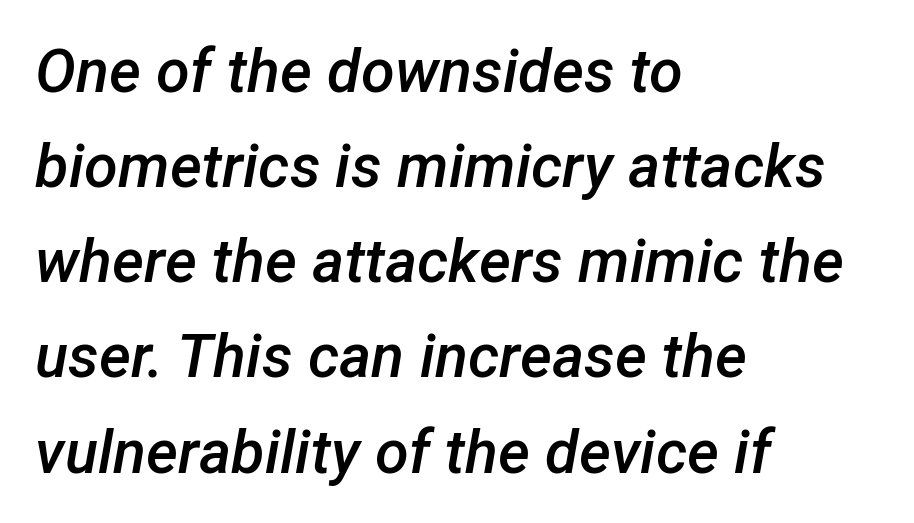
Would a proofreader flag this as italicized? Yes. These lines stack with their left ends in a neat column. Strokes here are thickened, but only to semibold level. This sample uses plain, unmodified letter spacing. Each letter keeps its own natural width here, so spacing adapts to shape. Quick note: interline space is typical.
